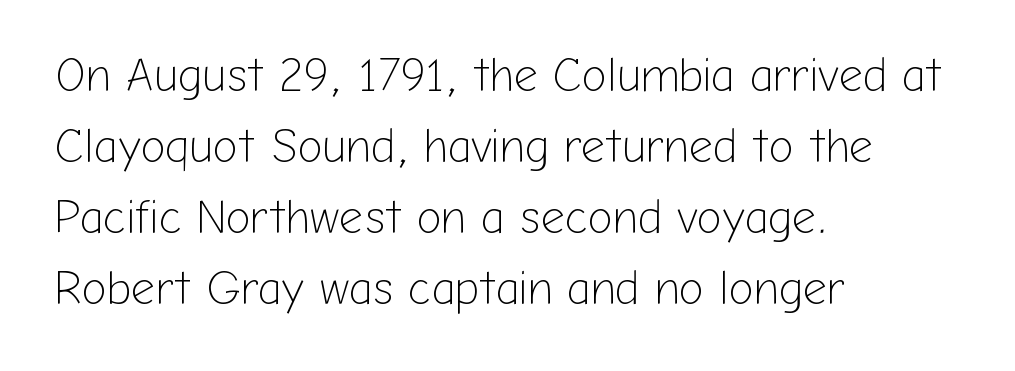
Q: Is the text bold? A: No.
Q: Is the text italic (slanted)? A: No, it is upright.
Q: Is the typeface a serif or a sans-serif typeface? A: Sans-serif.
Q: Is the text underlined? A: No.
Q: How is the paragraph aligned? A: Left-aligned.
Q: Is the spacing between letters normal or unusually wide? A: Normal.
Q: Is the spacing between lines tight, normal or loose? A: Normal.
Q: Width (condensed, normal, or wide)? A: Normal.
Q: Stroke contrast? A: Low.
Q: x-height? A: Medium.
Q: Monospaced? A: No.
